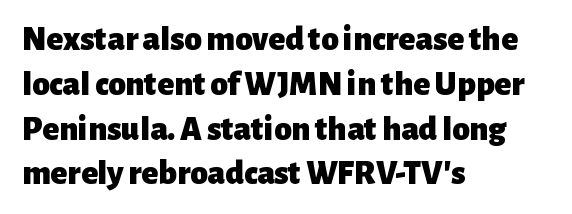
{"serif": "no", "italic": "no", "bold": "yes", "weight": "heavy", "width": "normal", "stroke_contrast": "low", "x_height": "medium", "monospaced": "no", "underline": "no", "align": "left", "line_spacing": "normal", "line_spacing_ratio": 1.28, "letter_spacing": "normal", "letter_spacing_em": 0.0, "glyph_px": 35}
